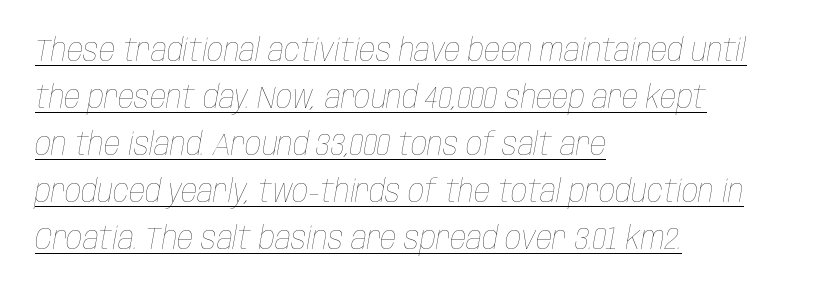
{"italic": "yes", "lean": "right", "slant_degrees": 10, "bold": "no", "weight": "thin", "width": "condensed", "stroke_contrast": "low", "x_height": "large", "monospaced": "no", "underline": "yes", "align": "left", "line_spacing": "normal", "line_spacing_ratio": 1.47, "letter_spacing": "normal", "letter_spacing_em": 0.0, "glyph_px": 32}
